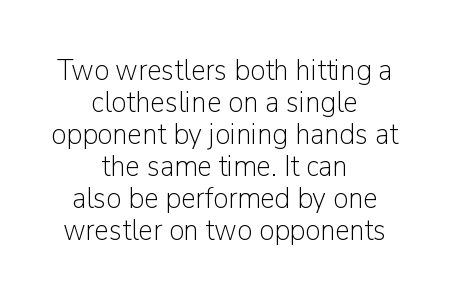
Q: Is the text bold? A: No.
Q: Is the text italic (slanted)? A: No, it is upright.
Q: Is the typeface a serif or a sans-serif typeface? A: Sans-serif.
Q: Is the text underlined? A: No.
Q: How is the paragraph aligned? A: Centered.
Q: Is the spacing between letters normal or unusually wide? A: Normal.
Q: Is the spacing between lines tight, normal or loose? A: Tight.
Q: Width (condensed, normal, or wide)? A: Normal.
Q: Stroke contrast? A: Low.
Q: x-height? A: Medium.
Q: Monospaced? A: No.
